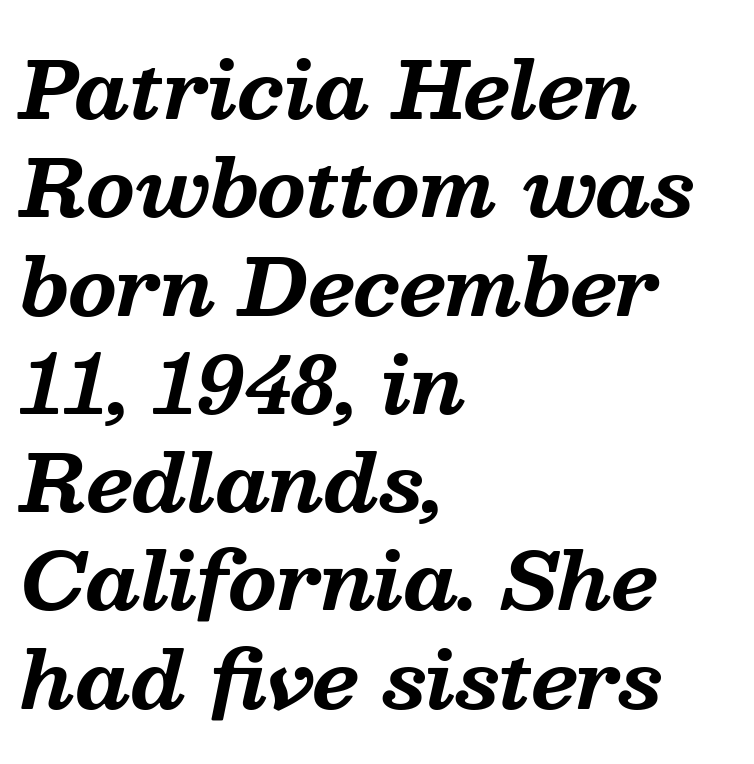
Posture: slanted. This block has exactly the height ordinary leading produces. Students, this is bold: see how much ink each stroke carries. This sample uses a serif face.
